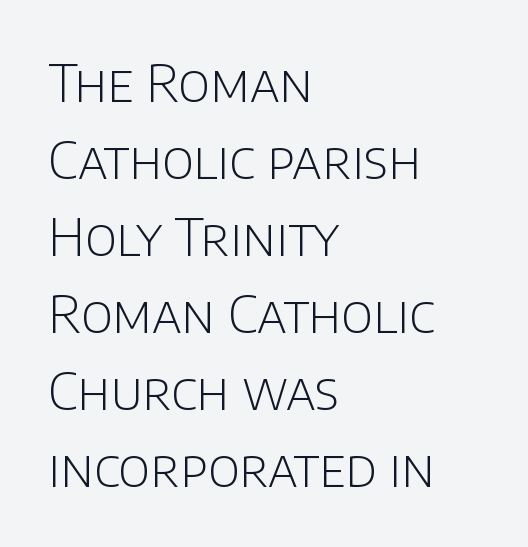
Q: Is the text bold? A: No.
Q: Is the text italic (slanted)? A: No, it is upright.
Q: Is the typeface a serif or a sans-serif typeface? A: Sans-serif.
Q: Is the text underlined? A: No.
Q: How is the paragraph aligned? A: Left-aligned.
Q: Is the spacing between letters normal or unusually wide? A: Normal.
Q: Is the spacing between lines tight, normal or loose? A: Normal.
Q: Width (condensed, normal, or wide)? A: Normal.
Q: Stroke contrast? A: Low.
Q: x-height? A: Large.
Q: Monospaced? A: No.
